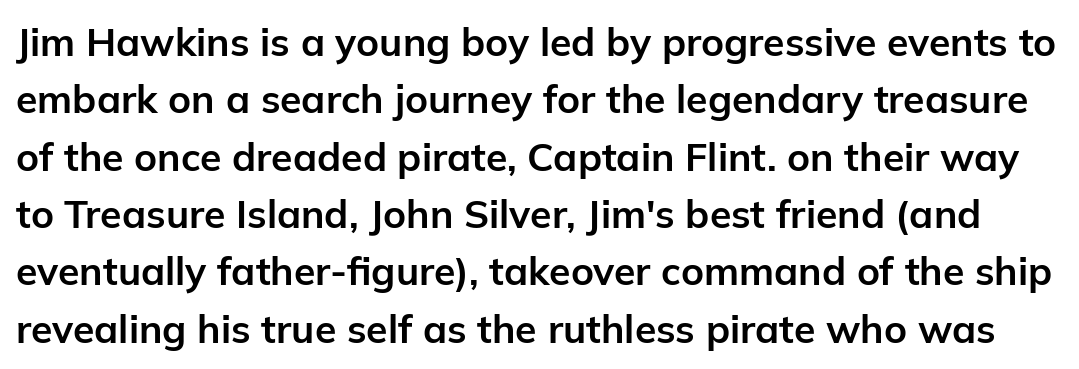
The image shows 39 px bold sans-serif type, upright; set normal line spacing (1.47x), normal letter spacing, not underlined; low stroke contrast and a medium x-height.
